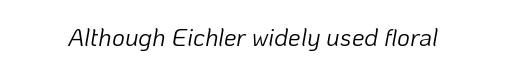
{"italic": "yes", "lean": "right", "slant_degrees": 10, "bold": "no", "underline": "no", "letter_spacing": "normal", "letter_spacing_em": 0.0, "glyph_px": 25}
